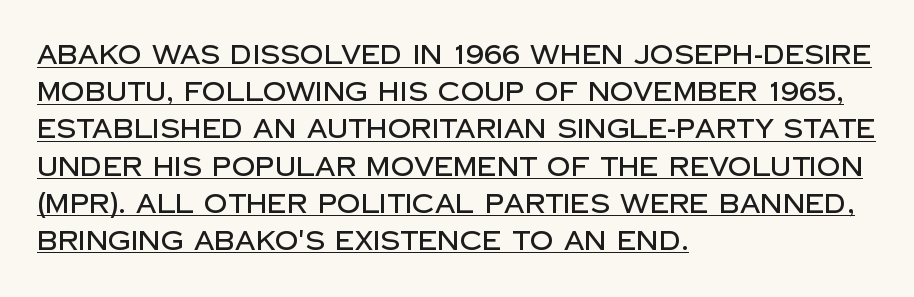
You can see a thin bar hugging the bottom of the glyphs. No italicization has been applied; the sample stays upright. You could call the tracking neutral — neither tight nor loose. The ragged edge is on the right, which tells us the setting is flush left. The rows are spaced the way most documents space them.
